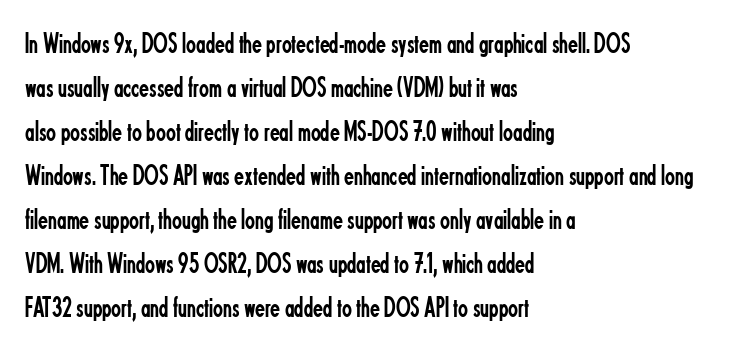
The image shows 29 px regular-weight, condensed sans-serif type, upright; set left-aligned, normal line spacing (1.52x), normal letter spacing, not underlined; low stroke contrast and a small x-height.
